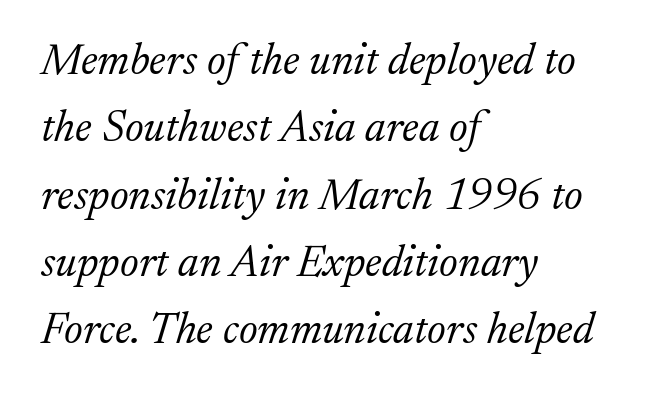
The rendering anchors every line to the left-hand side. Does the leading feel generous? No, just average. These lines are rendered in a variable-pitch font. Clear beneath every line of the passage. Looking at the ascenders, they clearly lean. Stroke terminals: seriffed.
